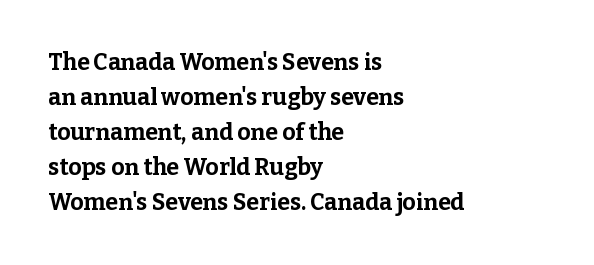
Q: Is the text bold? A: Yes.
Q: Is the text italic (slanted)? A: No, it is upright.
Q: Is the text underlined? A: No.
Q: How is the paragraph aligned? A: Left-aligned.
Q: Is the spacing between letters normal or unusually wide? A: Normal.
Q: Is the spacing between lines tight, normal or loose? A: Normal.
